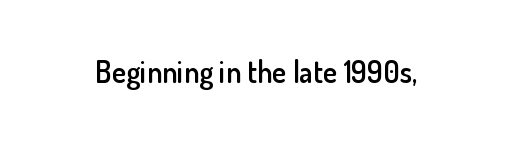
Q: Is the text bold? A: Semi-bold.
Q: Is the text italic (slanted)? A: No, it is upright.
Q: Is the typeface a serif or a sans-serif typeface? A: Sans-serif.
Q: Is the text underlined? A: No.
Q: Is the spacing between letters normal or unusually wide? A: Normal.
Q: Width (condensed, normal, or wide)? A: Normal.
Q: Stroke contrast? A: Low.
Q: x-height? A: Small.
Q: Monospaced? A: No.
